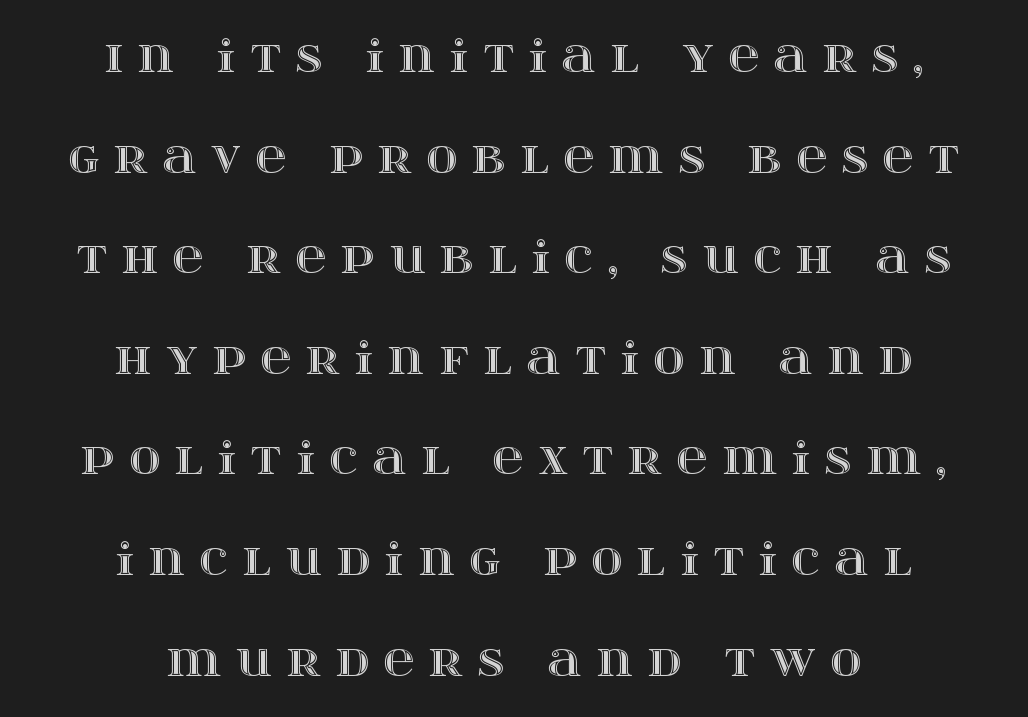
Q: Is the text italic (slanted)? A: No, it is upright.
Q: Is the text underlined? A: No.
Q: How is the paragraph aligned? A: Centered.
Q: Is the spacing between letters normal or unusually wide? A: Unusually wide.
Q: Is the spacing between lines tight, normal or loose? A: Loose.
Q: Width (condensed, normal, or wide)? A: Wide.
Q: x-height? A: Large.
Q: Monospaced? A: No.
